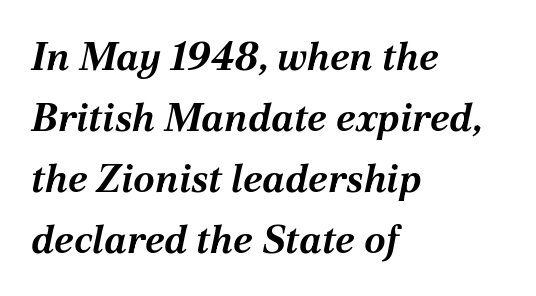
Between one letter and the next there's only the usual sliver of space. Quick note: italic. Regarding leading, the lines here are spaced in the standard way. Letters rest on an invisible, unmarked baseline.
